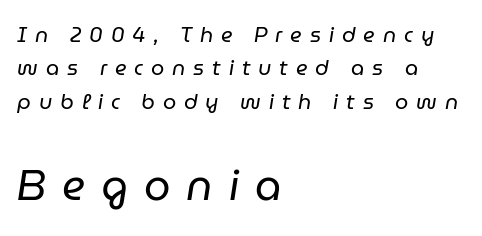
The tracking reads as deliberately expanded to a designer's eye. Regarding leading, the lines here are spaced in the standard way. Each letter keeps its own natural width here, so spacing adapts to shape. Characters are canted at an angle relative to the baseline's perpendicular. If you squint, the bottom block still reads clearly — it's the larger of the two.
